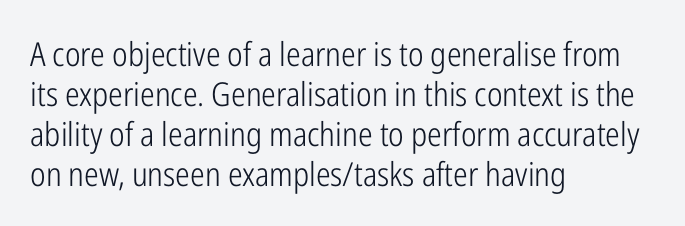
The image shows 33 px light, condensed sans-serif type, upright; set left-aligned, line spacing 1.21x, normal letter spacing, not underlined; low stroke contrast and a medium x-height.
